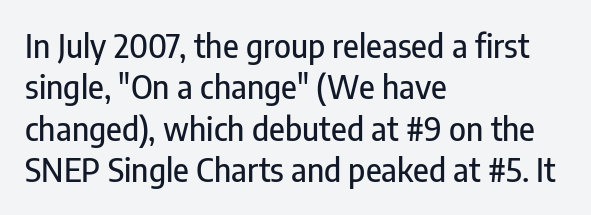
Do the letters lean? They stand straight. Line beginnings align vertically; line endings do not. The tracking reads as untouched default to a designer's eye. Interline gaps are of average width in this sample.
